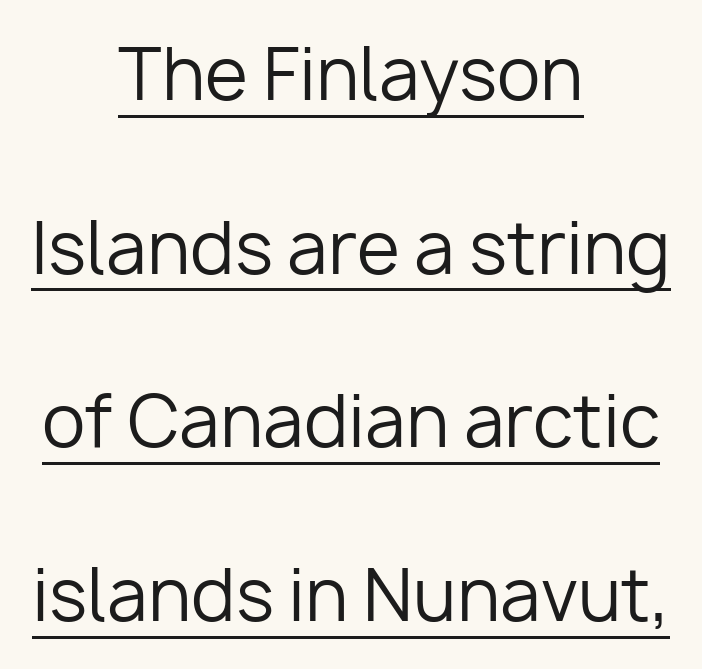
The image shows 70 px regular-weight sans-serif type, upright; set centered, loose line spacing (2.48x), normal letter spacing, underlined; low stroke contrast and a medium x-height.
